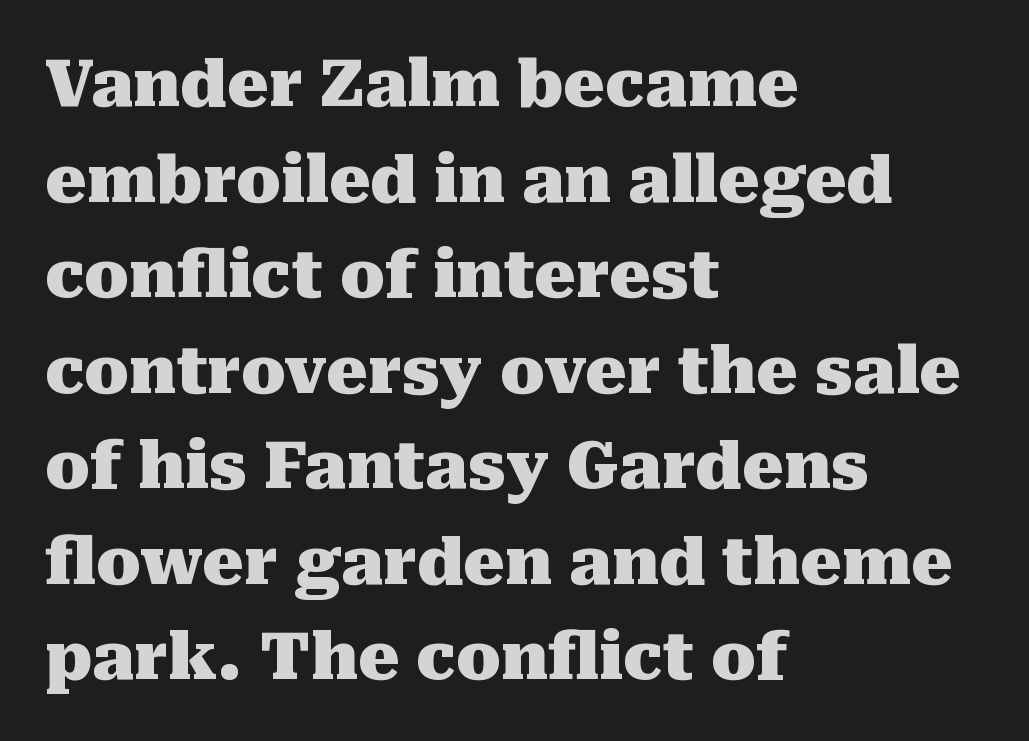
The image shows 65 px heavy serif type, upright; set left-aligned, normal line spacing (1.47x), normal letter spacing, not underlined; medium stroke contrast and a medium x-height.
